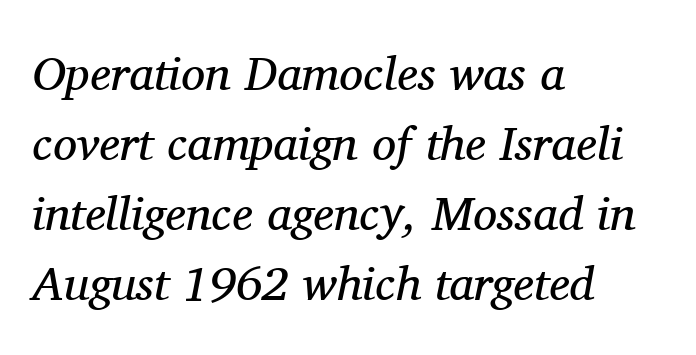
Q: Is the text bold? A: No.
Q: Is the text italic (slanted)? A: Yes, it leans right by about 11 degrees.
Q: Is the typeface a serif or a sans-serif typeface? A: Serif.
Q: Is the text underlined? A: No.
Q: How is the paragraph aligned? A: Left-aligned.
Q: Is the spacing between letters normal or unusually wide? A: Normal.
Q: Is the spacing between lines tight, normal or loose? A: Normal.
Q: Width (condensed, normal, or wide)? A: Normal.
Q: Stroke contrast? A: Medium.
Q: x-height? A: Medium.
Q: Monospaced? A: No.
